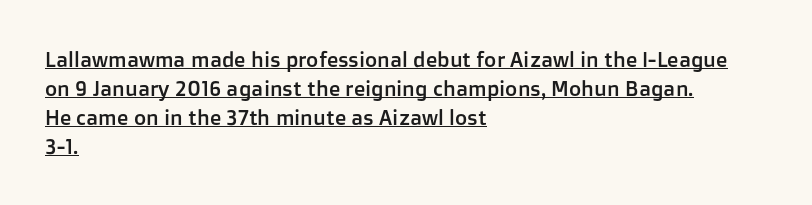
Is the block centered? No — it sits flush against the left margin. The lines sit at an ordinary, default distance from one another. When letters stand straight like this, we call the style roman or upright. In designer terms, the underline attribute is active on this setting. Nobody touched the tracking dial on this one.
